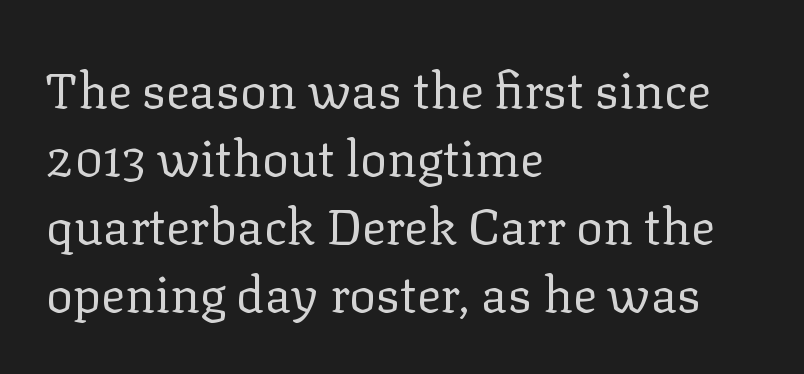
Q: Is the text bold? A: No.
Q: Is the text italic (slanted)? A: No, it is upright.
Q: Is the typeface a serif or a sans-serif typeface? A: Serif.
Q: Is the text underlined? A: No.
Q: How is the paragraph aligned? A: Left-aligned.
Q: Is the spacing between letters normal or unusually wide? A: Normal.
Q: Is the spacing between lines tight, normal or loose? A: Normal.
Q: Width (condensed, normal, or wide)? A: Normal.
Q: Stroke contrast? A: Low.
Q: x-height? A: Medium.
Q: Monospaced? A: No.
